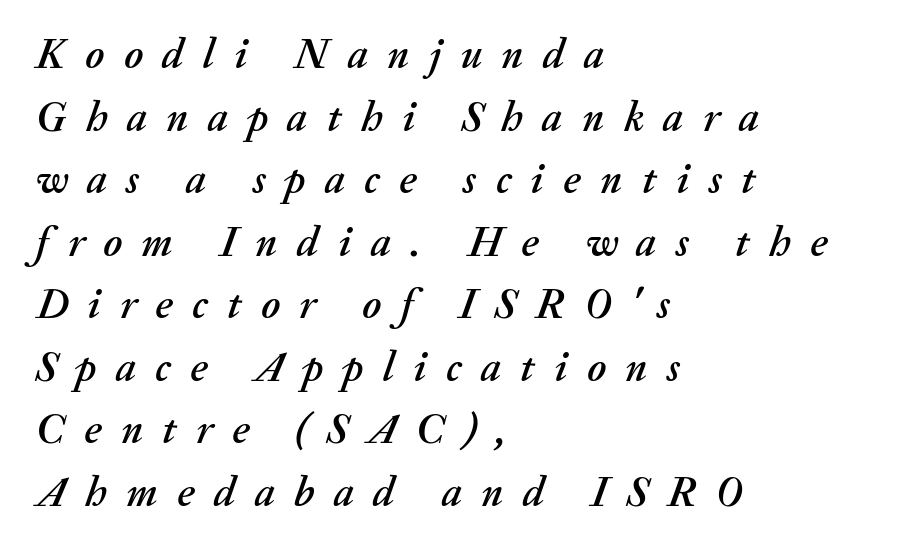
{"italic": "yes", "lean": "right", "slant_degrees": 20, "width": "normal", "stroke_contrast": "medium", "x_height": "medium", "monospaced": "no", "underline": "no", "align": "left", "line_spacing": "normal", "line_spacing_ratio": 1.49, "letter_spacing": "wide", "letter_spacing_em": 0.46, "glyph_px": 42}
